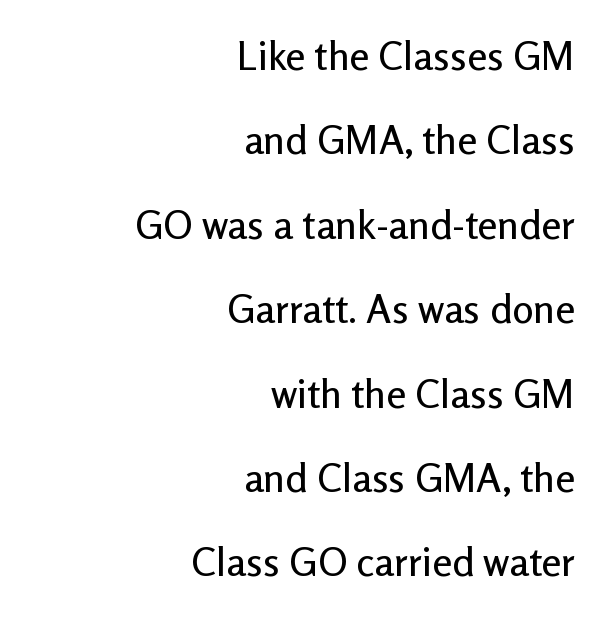
{"serif": "no", "italic": "no", "width": "normal", "stroke_contrast": "low", "x_height": "medium", "monospaced": "no", "underline": "no", "align": "right", "line_spacing": "loose", "line_spacing_ratio": 2.11, "letter_spacing": "normal", "letter_spacing_em": 0.0, "glyph_px": 40}
